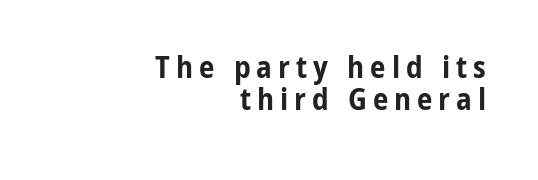
{"serif": "no", "italic": "no", "bold": "yes", "weight": "bold", "width": "condensed", "stroke_contrast": "low", "x_height": "medium", "monospaced": "no", "underline": "no", "align": "right", "line_spacing": "tight", "line_spacing_ratio": 1.04, "glyph_px": 31}
